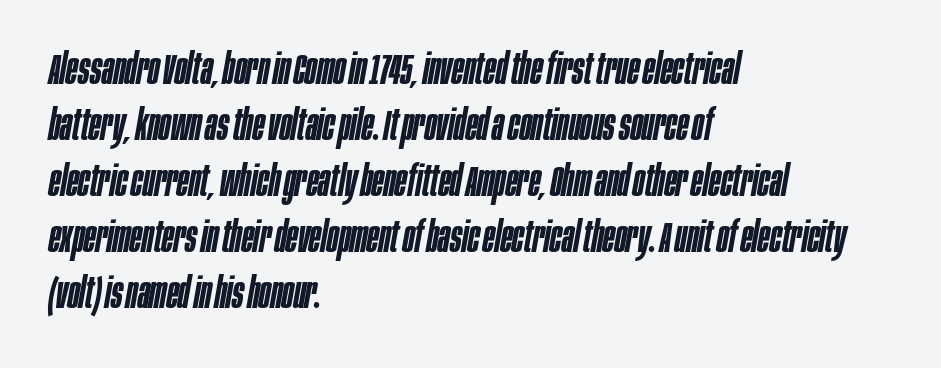
Look at the tracking — it's just the regular setting, nothing added. A fair bit of extra ink — the face is semibold, not bold. Character widths vary here, with narrow letters taking less room than wide ones. Tall strokes in this sample are angled rather than plumb. The baseline area is clear.
